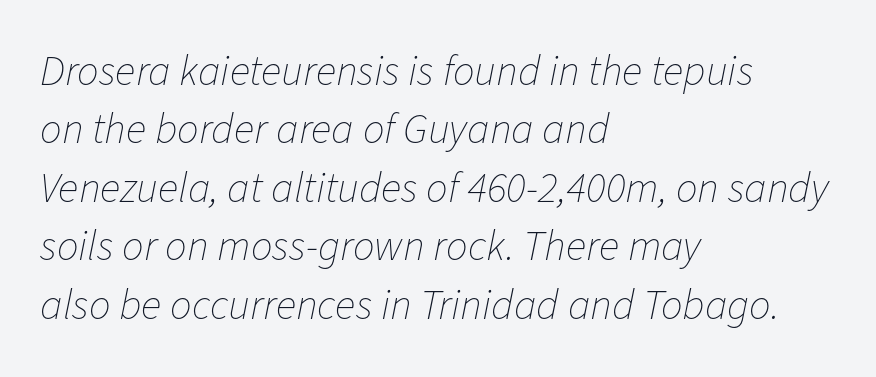
The image shows 43 px thin type, italic (leaning right); set left-aligned, normal line spacing (1.36x), normal letter spacing, not underlined; low stroke contrast and a medium x-height.
